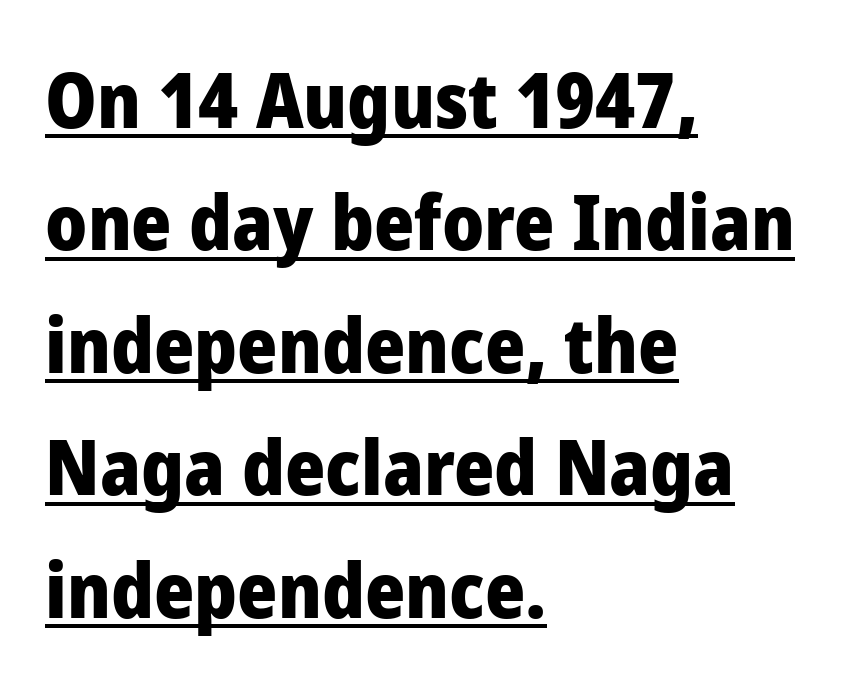
{"serif": "no", "italic": "no", "bold": "yes", "weight": "heavy", "width": "normal", "stroke_contrast": "low", "x_height": "medium", "monospaced": "no", "underline": "yes", "align": "left", "line_spacing": "normal", "line_spacing_ratio": 1.59, "letter_spacing": "normal", "letter_spacing_em": 0.0, "glyph_px": 77}
